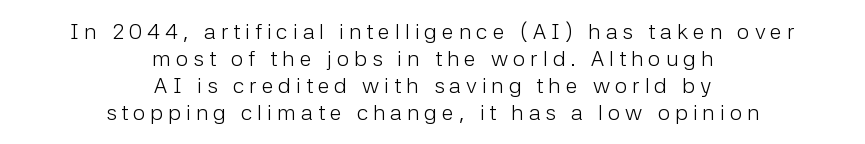
The space directly below the letters is spotless. Compared with a flush-left layout, this one balances lines on the center instead. Stems and bowls with no extra thickness — not bold. Students, note that the glyphs here are deliberately spaced far apart. Ordinary non-slanted type is in use.
